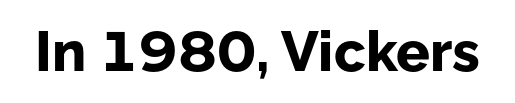
These lines carry a lot of weight — the face is fully bold. Plain, unruled lines of type. Spacing between characters is what you'd get straight out of the box. Style check: upright. These lines are rendered in a variable-pitch font. The typeface chosen for these lines omits serifs.
